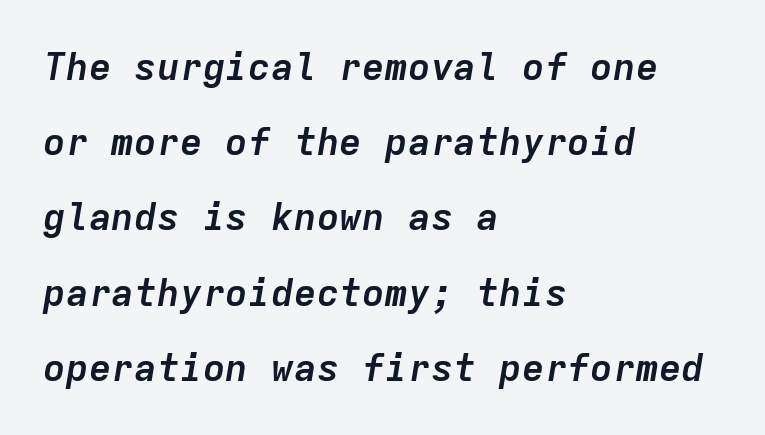
{"italic": "yes", "lean": "right", "slant_degrees": 9, "bold": "yes", "weight": "semibold", "width": "normal", "stroke_contrast": "low", "x_height": "medium", "monospaced": "yes", "underline": "no", "align": "left", "line_spacing": "loose", "line_spacing_ratio": 1.98, "letter_spacing": "normal", "letter_spacing_em": 0.0, "glyph_px": 38}
